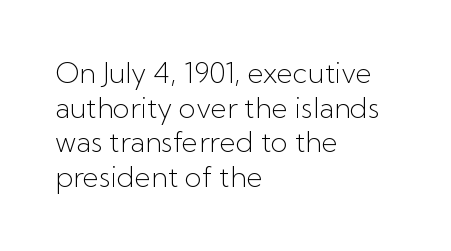
{"serif": "no", "italic": "no", "bold": "no", "weight": "light", "width": "normal", "stroke_contrast": "low", "x_height": "medium", "monospaced": "no", "underline": "no", "align": "left", "line_spacing_ratio": 1.24, "letter_spacing": "normal", "letter_spacing_em": 0.0, "glyph_px": 28}
